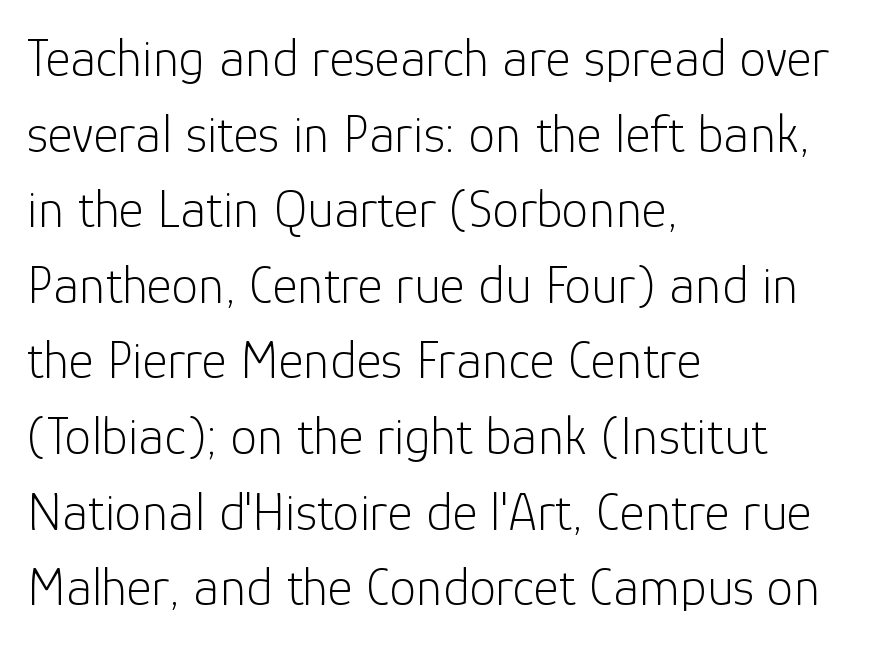
The setting favours the left margin, as ordinary paragraphs usually do. Nothing unusual about the tracking: characters are spaced as the font intends. Interline gaps are of average width in this sample. Is this a sans? Yes — the strokes have no serifs. The characters are drawn with everyday or finer stroke widths. Bare-footed words on every line.
